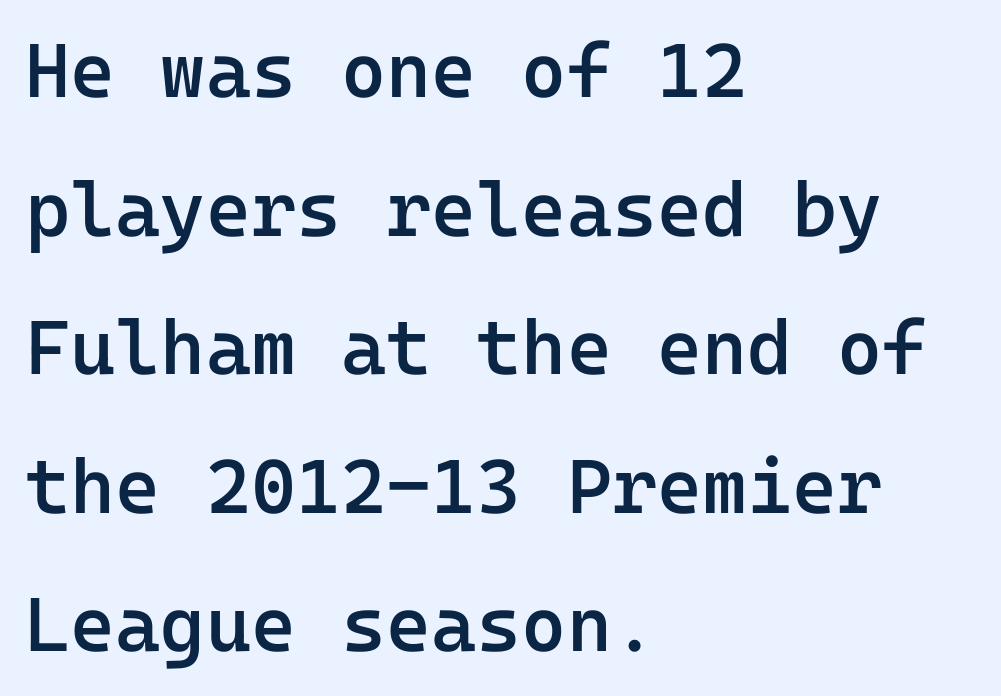
Look at the bottom of the vertical strokes: they stop flat, with no serifs. These lines are set flush left with a ragged right edge. Here the designer chose a console-style face with uniform glyph widths. Ascenders rise straight up at ninety degrees. A fair bit of extra ink — the face is semibold, not bold.
